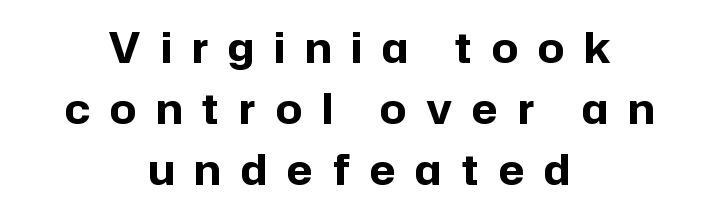
Q: Is the text bold? A: Yes.
Q: Is the text italic (slanted)? A: No, it is upright.
Q: Is the typeface a serif or a sans-serif typeface? A: Sans-serif.
Q: Is the text underlined? A: No.
Q: How is the paragraph aligned? A: Centered.
Q: Is the spacing between letters normal or unusually wide? A: Unusually wide.
Q: Is the spacing between lines tight, normal or loose? A: Normal.
Q: Width (condensed, normal, or wide)? A: Normal.
Q: Stroke contrast? A: Low.
Q: x-height? A: Medium.
Q: Monospaced? A: No.
